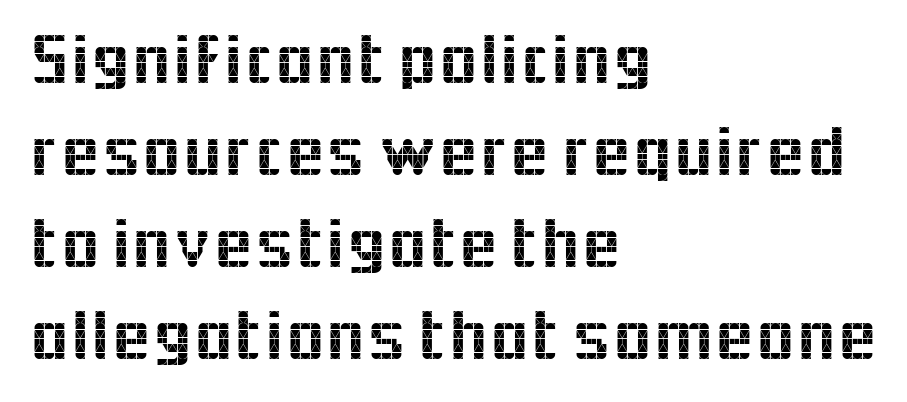
Q: Is the text italic (slanted)? A: No, it is upright.
Q: Is the typeface a serif or a sans-serif typeface? A: Sans-serif.
Q: Is the text underlined? A: No.
Q: How is the paragraph aligned? A: Left-aligned.
Q: Is the spacing between letters normal or unusually wide? A: Normal.
Q: Is the spacing between lines tight, normal or loose? A: Normal.
Q: Width (condensed, normal, or wide)? A: Normal.
Q: x-height? A: Medium.
Q: Monospaced? A: No.
